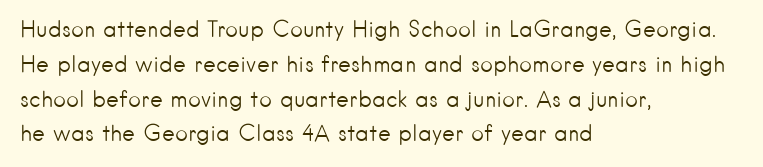
All the whitespace from short lines collects on the right. No extra tracking has been applied to these lines. Characters remain perfectly vertical along every line. The space beneath each line is pristine and unruled. Vertical stems look standard width or narrower in stroke.
